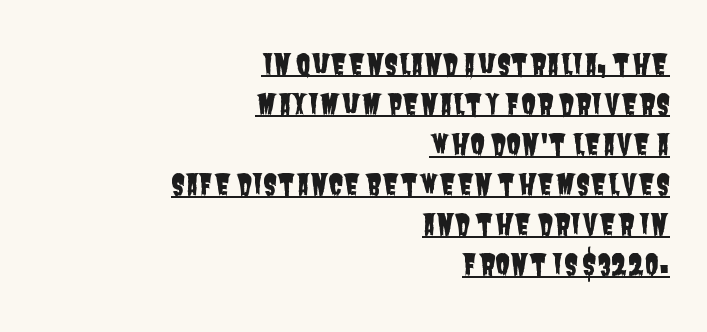
Regular leading. Compared with a flush-left layout, this one pins lines to the opposite, right side. Underline: present. Each letter's strokes conclude bluntly, with no projecting serifs. Caption: standard tracking, unaltered.
